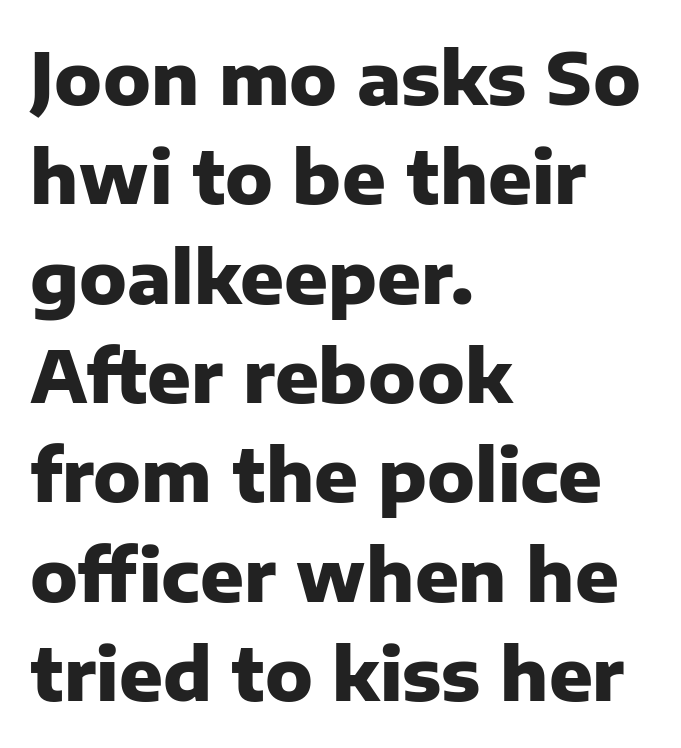
{"serif": "no", "italic": "no", "bold": "yes", "weight": "heavy", "width": "normal", "stroke_contrast": "low", "x_height": "medium", "monospaced": "no", "underline": "no", "align": "left", "line_spacing": "normal", "line_spacing_ratio": 1.38, "letter_spacing": "normal", "letter_spacing_em": 0.0, "glyph_px": 72}
